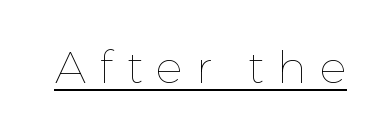
The image shows 45 px thin type, upright; set unusually wide letter spacing (+0.3 em), underlined; low stroke contrast and a medium x-height.
